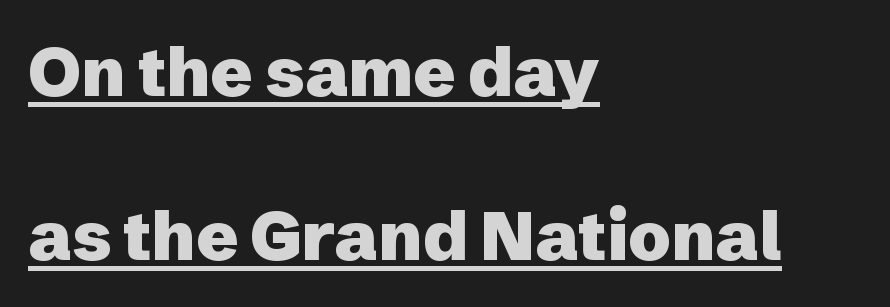
Q: Is the text bold? A: Yes.
Q: Is the text italic (slanted)? A: No, it is upright.
Q: Is the typeface a serif or a sans-serif typeface? A: Sans-serif.
Q: Is the text underlined? A: Yes.
Q: How is the paragraph aligned? A: Left-aligned.
Q: Is the spacing between letters normal or unusually wide? A: Normal.
Q: Is the spacing between lines tight, normal or loose? A: Loose.
Q: Width (condensed, normal, or wide)? A: Normal.
Q: Stroke contrast? A: Low.
Q: x-height? A: Medium.
Q: Monospaced? A: No.
